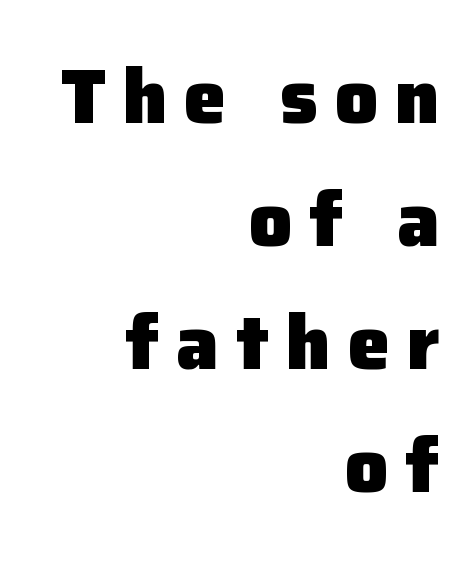
Q: Is the text bold? A: Yes.
Q: Is the text italic (slanted)? A: No, it is upright.
Q: Is the typeface a serif or a sans-serif typeface? A: Sans-serif.
Q: Is the text underlined? A: No.
Q: How is the paragraph aligned? A: Right-aligned.
Q: Is the spacing between letters normal or unusually wide? A: Unusually wide.
Q: Is the spacing between lines tight, normal or loose? A: Normal.
Q: Width (condensed, normal, or wide)? A: Normal.
Q: Stroke contrast? A: Low.
Q: x-height? A: Medium.
Q: Monospaced? A: No.
